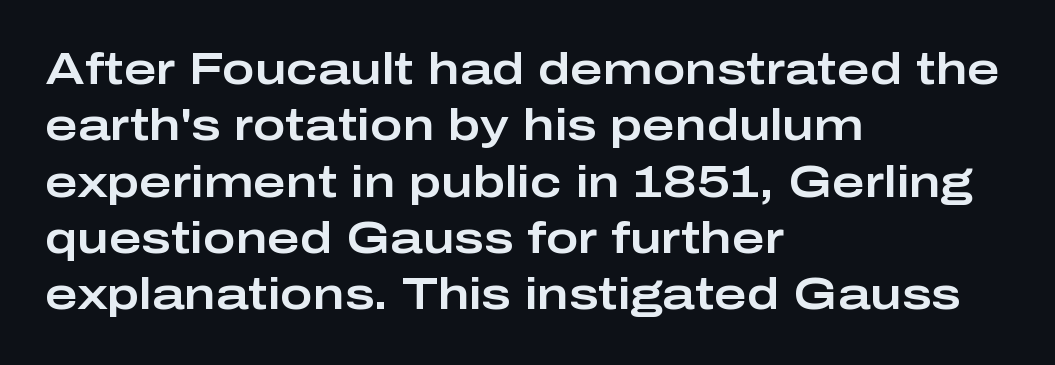
The image shows 44 px wide sans-serif type, upright; set left-aligned, normal line spacing (1.28x), normal letter spacing, not underlined; low stroke contrast and a medium x-height.
